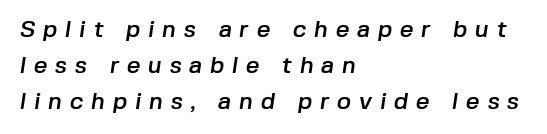
{"underline": "no", "align": "left", "line_spacing": "normal", "line_spacing_ratio": 1.51, "letter_spacing": "wide", "letter_spacing_em": 0.32, "glyph_px": 24}
